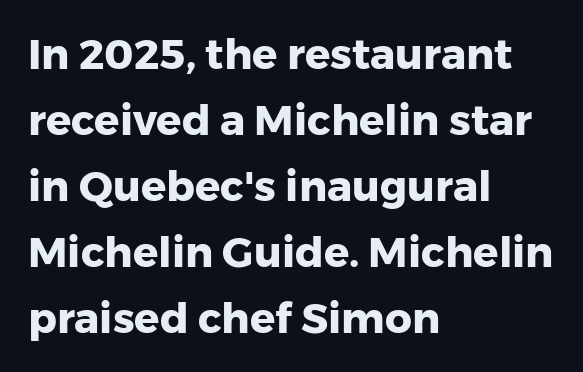
{"serif": "no", "italic": "no", "bold": "yes", "weight": "heavy", "width": "normal", "stroke_contrast": "low", "x_height": "medium", "monospaced": "no", "underline": "no", "align": "left", "line_spacing": "normal", "line_spacing_ratio": 1.57, "letter_spacing": "normal", "letter_spacing_em": 0.0, "glyph_px": 42}
